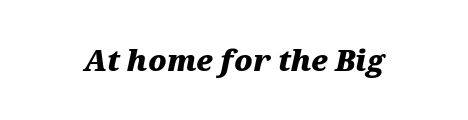
The image shows 29 px heavy, wide type, italic (leaning right); set normal letter spacing, not underlined; medium stroke contrast and a medium x-height.
